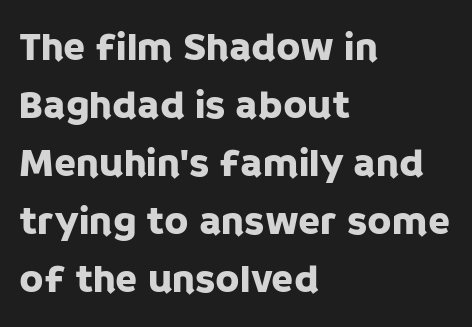
The image shows 40 px sans-serif type, upright; set left-aligned, normal line spacing (1.45x), normal letter spacing, not underlined; low stroke contrast and a large x-height.
